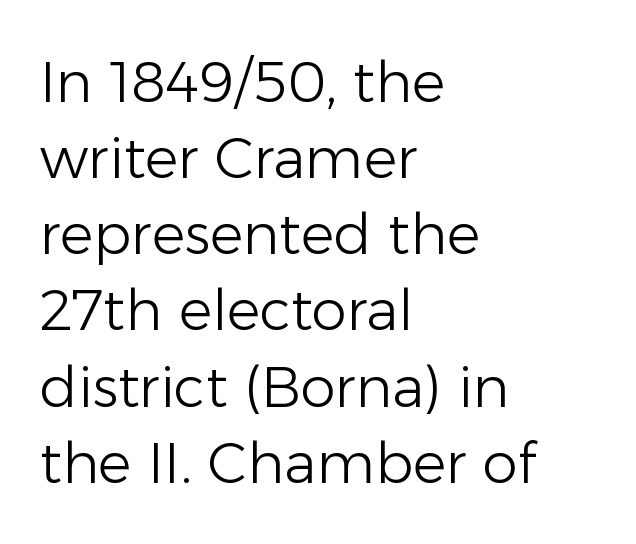
The image shows 56 px light sans-serif type, upright; set left-aligned, normal line spacing (1.36x), normal letter spacing, not underlined; low stroke contrast and a medium x-height.
